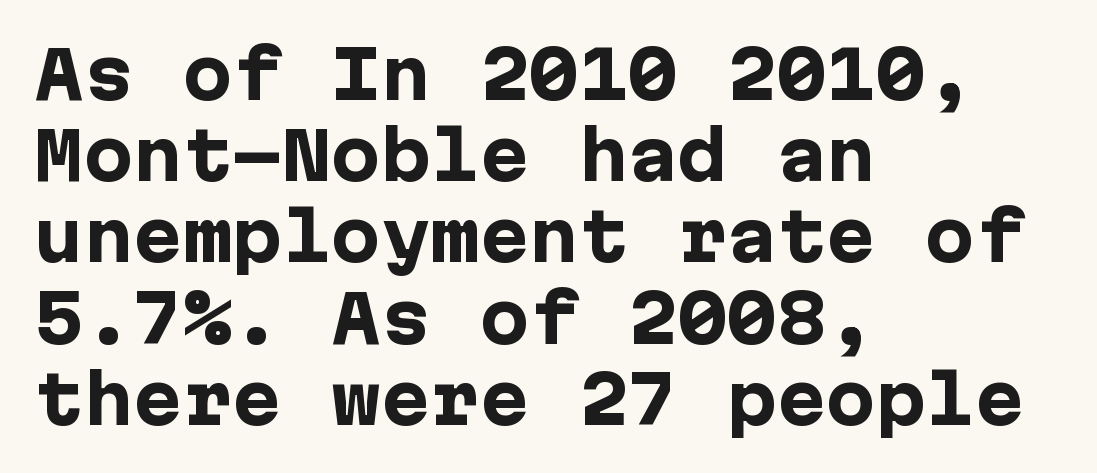
{"serif": "no", "italic": "no", "bold": "yes", "weight": "heavy", "width": "normal", "stroke_contrast": "low", "x_height": "medium", "underline": "no", "align": "left", "line_spacing_ratio": 1.23, "letter_spacing": "normal", "letter_spacing_em": 0.0, "glyph_px": 66}
